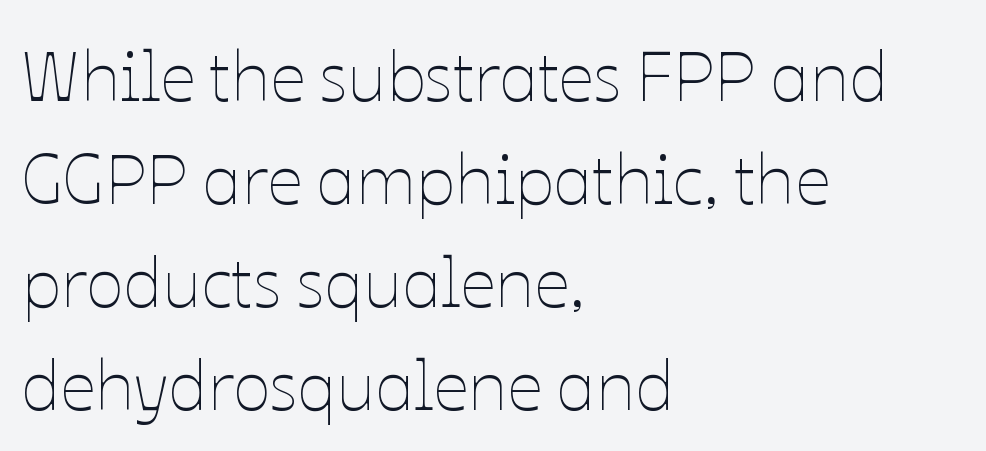
The image shows 70 px thin type, upright; set left-aligned, normal line spacing (1.47x), normal letter spacing, not underlined; low stroke contrast and a medium x-height.
